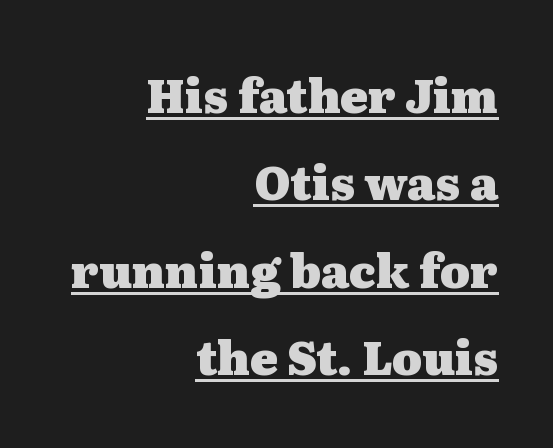
Emphasis by weight is at full strength: bold. Inter-character spacing is left at the font's built-in metrics. Line spacing here is loose. To sum up the face: it has serifs. Students, observe the line beneath the letters — that is underlining.
